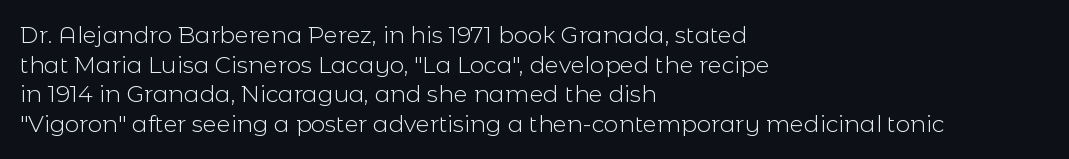
The image shows 23 px text type, upright; set left-aligned, normal line spacing (1.29x), normal letter spacing, not underlined.
